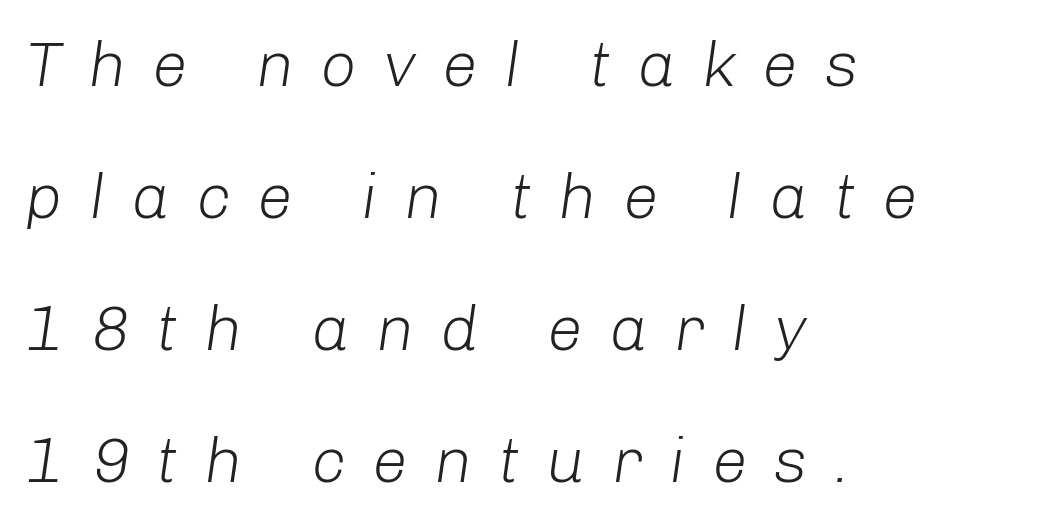
Q: Is the text bold? A: No.
Q: Is the text italic (slanted)? A: Yes, it leans right by about 8 degrees.
Q: Is the text underlined? A: No.
Q: How is the paragraph aligned? A: Left-aligned.
Q: Is the spacing between letters normal or unusually wide? A: Unusually wide.
Q: Is the spacing between lines tight, normal or loose? A: Loose.
Q: Width (condensed, normal, or wide)? A: Normal.
Q: Stroke contrast? A: Low.
Q: x-height? A: Medium.
Q: Monospaced? A: No.
